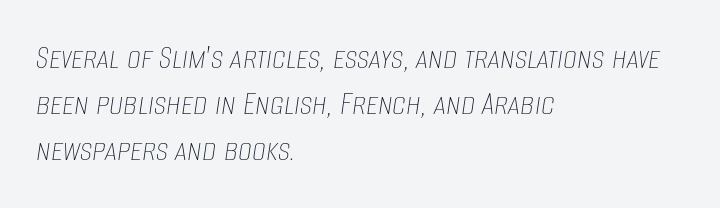
{"italic": "yes", "lean": "right", "slant_degrees": 8, "bold": "no", "weight": "thin", "width": "condensed", "stroke_contrast": "low", "x_height": "large", "monospaced": "no", "underline": "no", "align": "left", "line_spacing": "normal", "line_spacing_ratio": 1.32, "letter_spacing": "normal", "letter_spacing_em": 0.0, "glyph_px": 35}
